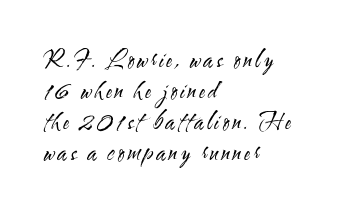
Q: Is the text bold? A: No.
Q: Is the text italic (slanted)? A: Yes.
Q: Is the text underlined? A: No.
Q: How is the paragraph aligned? A: Left-aligned.
Q: Is the spacing between lines tight, normal or loose? A: Normal.
